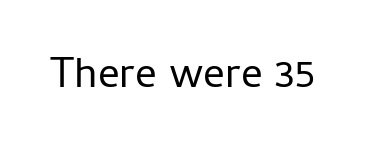
Q: Is the text bold? A: No.
Q: Is the text italic (slanted)? A: No, it is upright.
Q: Is the typeface a serif or a sans-serif typeface? A: Sans-serif.
Q: Is the text underlined? A: No.
Q: Is the spacing between letters normal or unusually wide? A: Normal.
Q: Width (condensed, normal, or wide)? A: Normal.
Q: Stroke contrast? A: Low.
Q: x-height? A: Medium.
Q: Monospaced? A: No.
